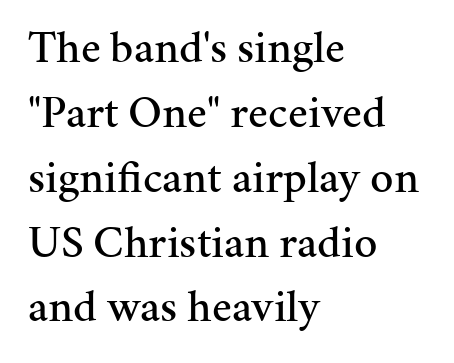
The image shows 46 px serif type, upright; set left-aligned, normal line spacing (1.41x), normal letter spacing, not underlined; medium stroke contrast and a medium x-height.
